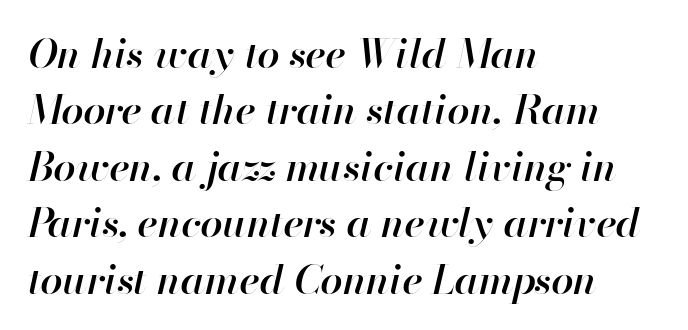
The rendering uses a semibold face; strokes are thickened but not to full bold. If you drew a line through each stem, it would be angled. Characters follow at the spacing the type designer built in. Line spacing here is normal. Each letter keeps its own natural width here, so spacing adapts to shape. Glance below the letters and you will spot only blank space.
